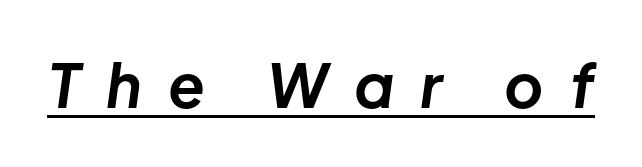
The image shows 60 px bold type, italic (leaning right); set unusually wide letter spacing (+0.43 em), underlined; low stroke contrast and a medium x-height.
